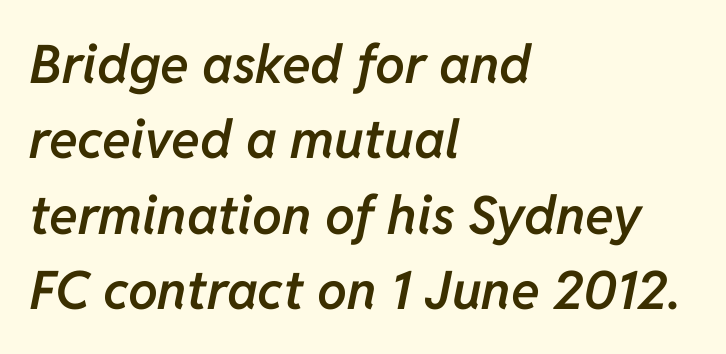
{"italic": "yes", "lean": "right", "slant_degrees": 11, "bold": "semi", "weight": "semibold", "width": "normal", "stroke_contrast": "low", "x_height": "medium", "monospaced": "no", "underline": "no", "align": "left", "line_spacing": "normal", "line_spacing_ratio": 1.42, "letter_spacing": "normal", "letter_spacing_em": 0.0, "glyph_px": 53}
